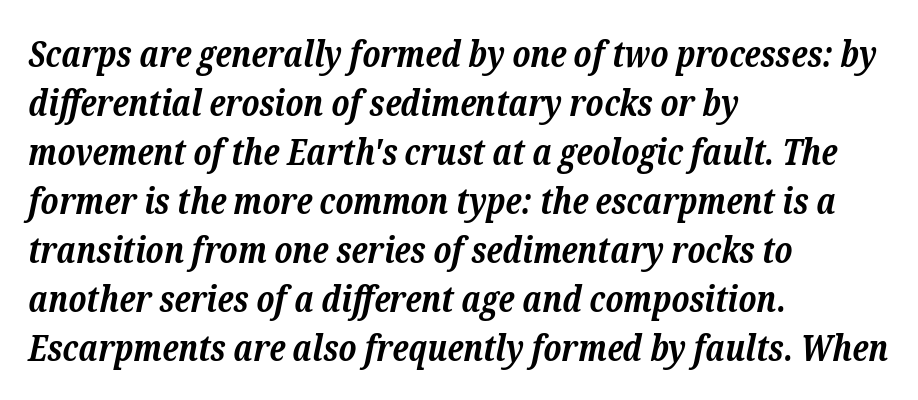
Q: Is the text bold? A: Yes.
Q: Is the text italic (slanted)? A: Yes, it leans right by about 12 degrees.
Q: Is the typeface a serif or a sans-serif typeface? A: Serif.
Q: Is the text underlined? A: No.
Q: How is the paragraph aligned? A: Left-aligned.
Q: Is the spacing between letters normal or unusually wide? A: Normal.
Q: Is the spacing between lines tight, normal or loose? A: Normal.
Q: Width (condensed, normal, or wide)? A: Normal.
Q: Stroke contrast? A: Low.
Q: x-height? A: Medium.
Q: Monospaced? A: No.
